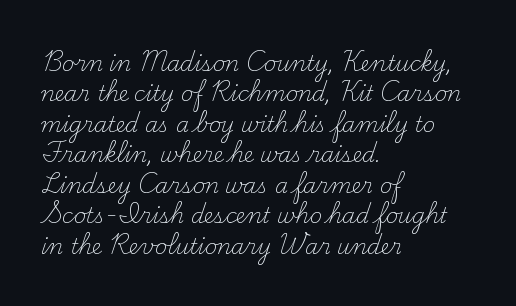
Q: Is the text bold? A: No.
Q: Is the text italic (slanted)? A: Yes.
Q: Is the text underlined? A: No.
Q: How is the paragraph aligned? A: Left-aligned.
Q: Is the spacing between letters normal or unusually wide? A: Normal.
Q: Is the spacing between lines tight, normal or loose? A: Normal.
